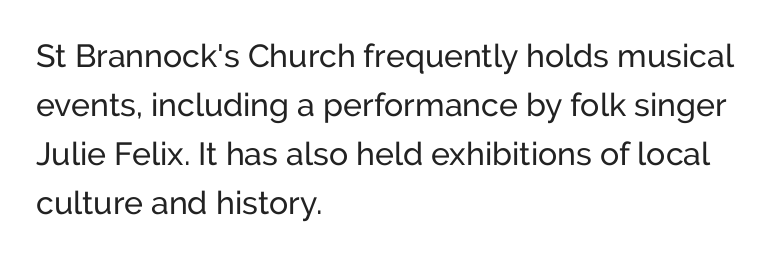
The image shows 32 px sans-serif type, upright; set left-aligned, normal line spacing (1.53x), normal letter spacing, not underlined; low stroke contrast and a medium x-height.
